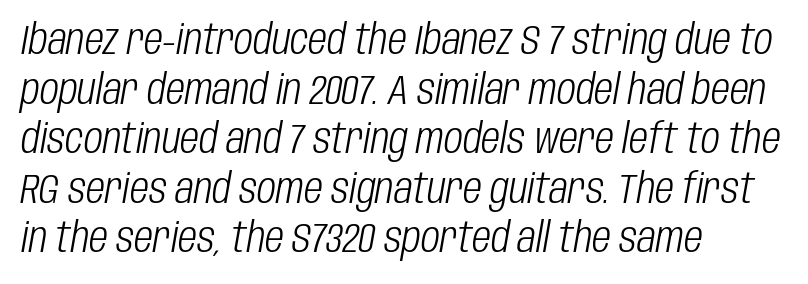
The image shows 41 px light, condensed type, italic (leaning right); set left-aligned, line spacing 1.21x, normal letter spacing, not underlined; low stroke contrast and a large x-height.
